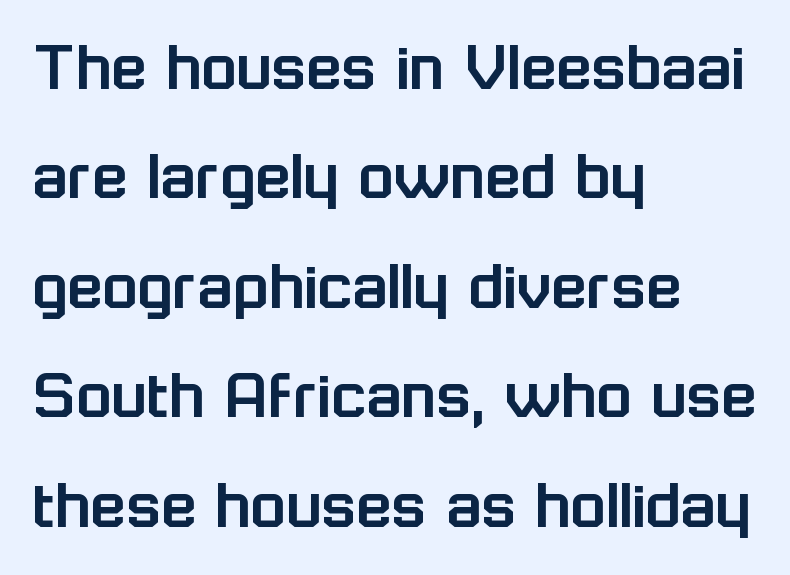
{"serif": "no", "italic": "no", "width": "normal", "stroke_contrast": "low", "x_height": "medium", "monospaced": "no", "underline": "no", "align": "left", "line_spacing": "normal", "line_spacing_ratio": 1.5, "letter_spacing": "normal", "letter_spacing_em": 0.0, "glyph_px": 73}
